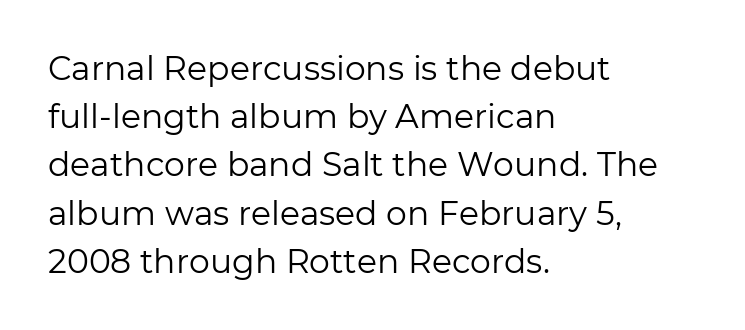
The weight would be labelled regular, book, light, or lighter still. The passage shown has conventional tracking throughout. Unmarked baselines from the first word to the last. Students, observe: this is what conventionally led text looks like. Do the characters align in a grid? No, the font is proportional.
